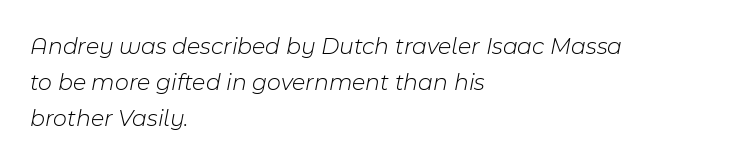
The image shows 24 px text type, italic (leaning right); set left-aligned, normal line spacing (1.51x), normal letter spacing, not underlined.
